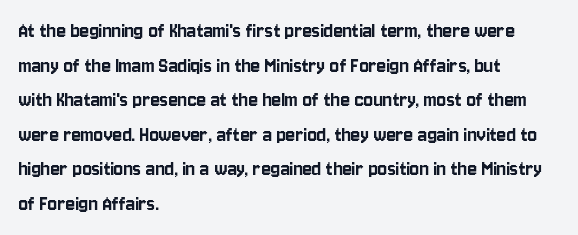
{"italic": "no", "underline": "no", "align": "left", "line_spacing": "normal", "line_spacing_ratio": 1.57, "letter_spacing": "normal", "letter_spacing_em": 0.0, "glyph_px": 22}
